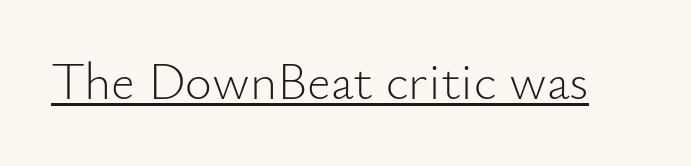
The image shows 52 px light sans-serif type, upright; set normal letter spacing, underlined; low stroke contrast and a small x-height.
